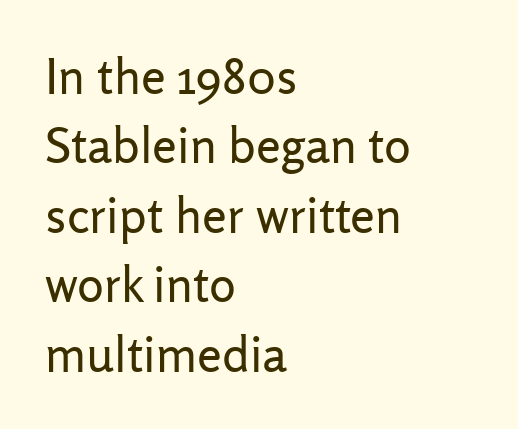
Q: Is the text bold? A: No.
Q: Is the text italic (slanted)? A: No, it is upright.
Q: Is the typeface a serif or a sans-serif typeface? A: Sans-serif.
Q: Is the text underlined? A: No.
Q: How is the paragraph aligned? A: Left-aligned.
Q: Is the spacing between letters normal or unusually wide? A: Normal.
Q: Is the spacing between lines tight, normal or loose? A: Normal.
Q: Width (condensed, normal, or wide)? A: Normal.
Q: Stroke contrast? A: Low.
Q: x-height? A: Medium.
Q: Monospaced? A: No.
